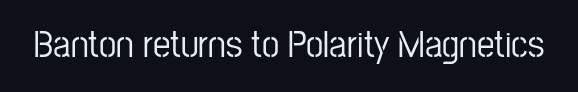
Q: Is the text italic (slanted)? A: No, it is upright.
Q: Is the typeface a serif or a sans-serif typeface? A: Sans-serif.
Q: Is the text underlined? A: No.
Q: Is the spacing between letters normal or unusually wide? A: Normal.
Q: Width (condensed, normal, or wide)? A: Condensed.
Q: Stroke contrast? A: Low.
Q: x-height? A: Medium.
Q: Monospaced? A: No.
